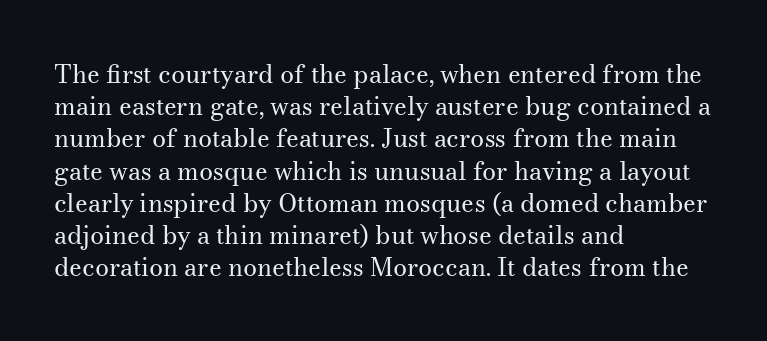
These lines keep a tight, regular rhythm from letter to letter. This sample is left-justified, so line endings fall wherever the words run out. The space between consecutive lines is moderate. Do the letters lean? They stand straight. The passage shown is not underscored anywhere. Stems and bowls with no extra thickness — not bold.
